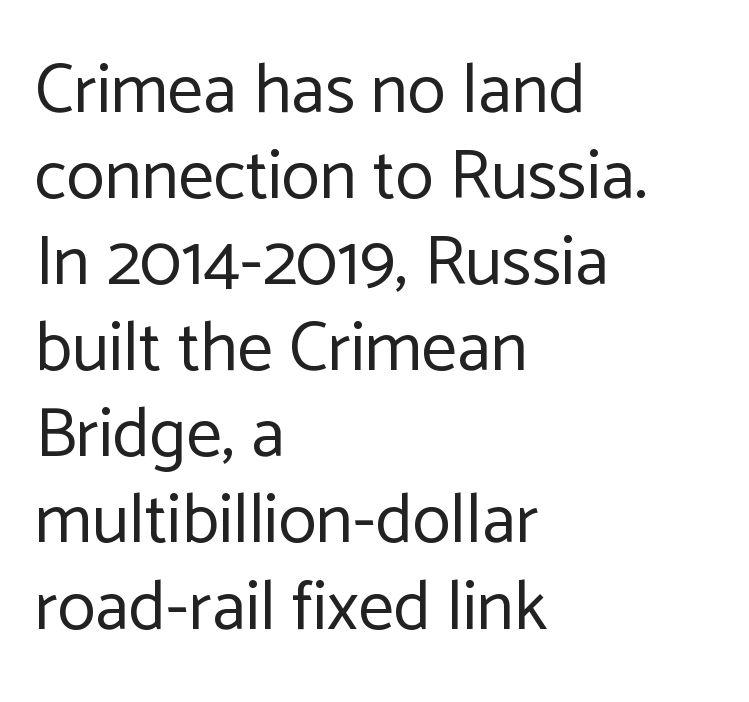
Q: Is the text bold? A: No.
Q: Is the text italic (slanted)? A: No, it is upright.
Q: Is the typeface a serif or a sans-serif typeface? A: Sans-serif.
Q: Is the text underlined? A: No.
Q: How is the paragraph aligned? A: Left-aligned.
Q: Is the spacing between letters normal or unusually wide? A: Normal.
Q: Width (condensed, normal, or wide)? A: Normal.
Q: Stroke contrast? A: Low.
Q: x-height? A: Medium.
Q: Monospaced? A: No.
